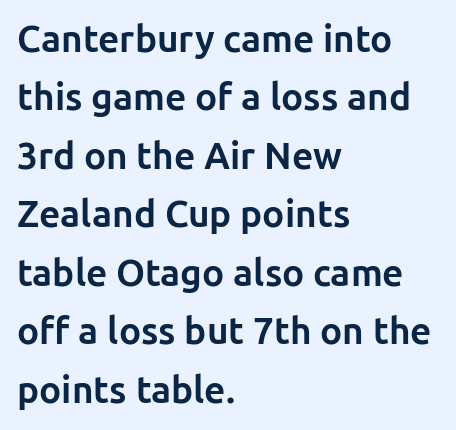
{"serif": "no", "italic": "no", "bold": "yes", "weight": "bold", "width": "normal", "stroke_contrast": "low", "x_height": "medium", "monospaced": "no", "underline": "no", "align": "left", "line_spacing": "normal", "line_spacing_ratio": 1.58, "letter_spacing": "normal", "letter_spacing_em": 0.0, "glyph_px": 37}
